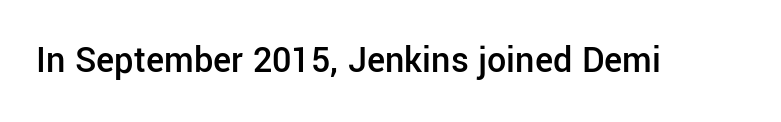
The image shows 38 px semibold sans-serif type, upright; set normal letter spacing, not underlined; low stroke contrast and a medium x-height.
